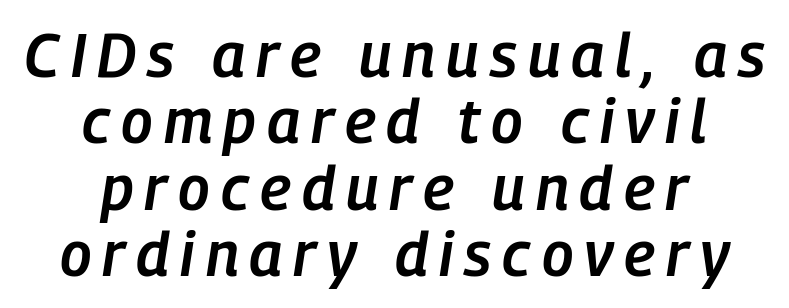
The image shows 61 px semibold, condensed type, italic (leaning right); set centered, tight line spacing (1.09x), not underlined; low stroke contrast and a medium x-height.
